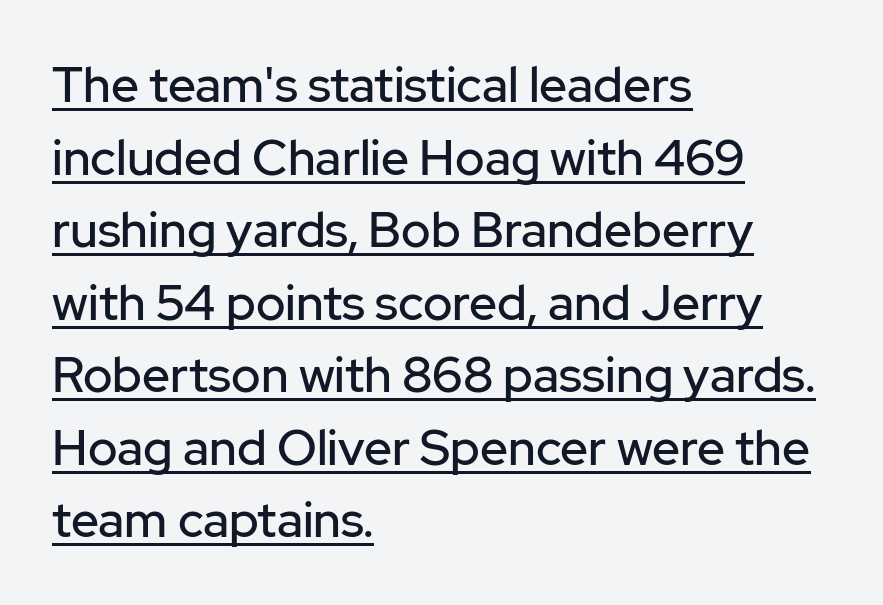
{"serif": "no", "italic": "no", "width": "normal", "stroke_contrast": "low", "x_height": "medium", "monospaced": "no", "underline": "yes", "align": "left", "line_spacing": "normal", "line_spacing_ratio": 1.48, "letter_spacing": "normal", "letter_spacing_em": 0.0, "glyph_px": 49}
